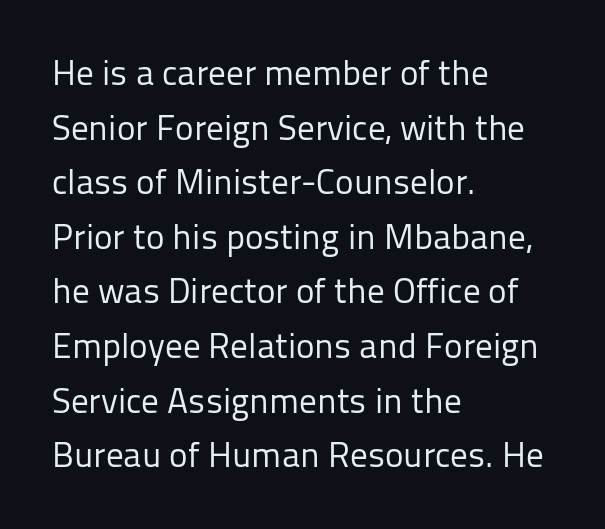
The image shows 35 px regular-weight sans-serif type, upright; set left-aligned, normal line spacing (1.56x), normal letter spacing, not underlined; low stroke contrast and a medium x-height.
